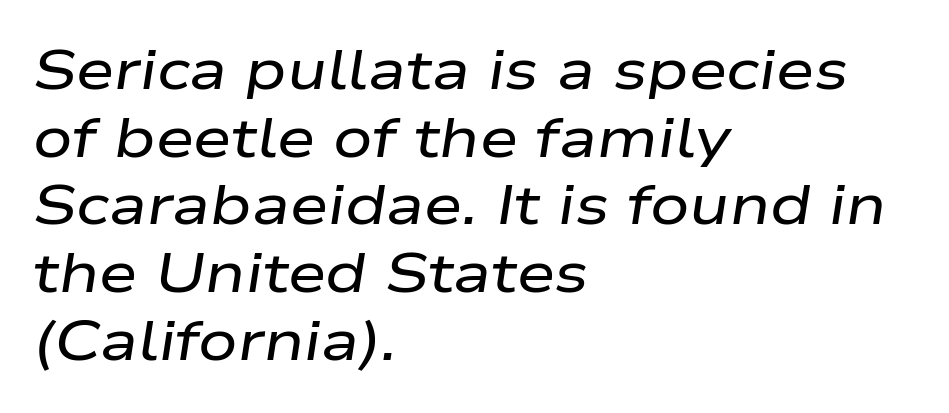
{"italic": "yes", "lean": "right", "slant_degrees": 9, "width": "wide", "stroke_contrast": "low", "x_height": "medium", "monospaced": "no", "underline": "no", "align": "left", "line_spacing_ratio": 1.23, "letter_spacing": "normal", "letter_spacing_em": 0.0, "glyph_px": 55}
